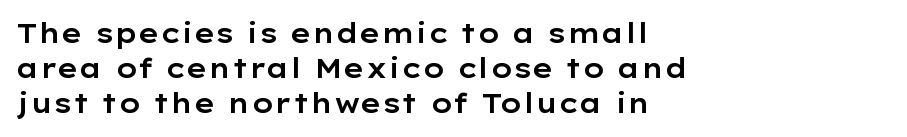
Q: Is the text italic (slanted)? A: No, it is upright.
Q: Is the text underlined? A: No.
Q: How is the paragraph aligned? A: Left-aligned.
Q: Is the spacing between letters normal or unusually wide? A: Normal.
Q: Is the spacing between lines tight, normal or loose? A: Normal.
